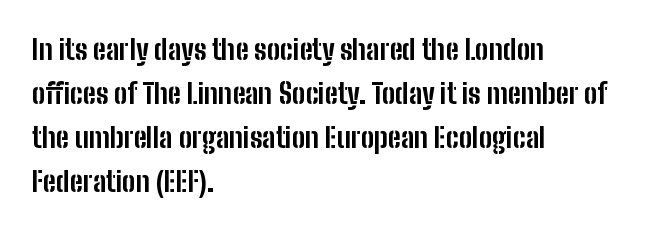
{"serif": "no", "italic": "no", "bold": "yes", "weight": "bold", "width": "condensed", "stroke_contrast": "low", "x_height": "medium", "monospaced": "no", "underline": "no", "align": "left", "line_spacing": "normal", "line_spacing_ratio": 1.57, "letter_spacing": "normal", "letter_spacing_em": 0.0, "glyph_px": 28}
